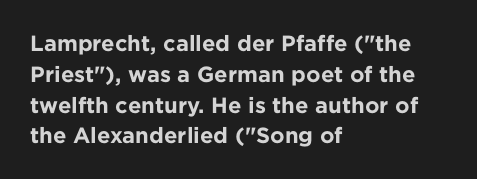
Q: Is the text bold? A: Yes.
Q: Is the text italic (slanted)? A: No, it is upright.
Q: Is the text underlined? A: No.
Q: How is the paragraph aligned? A: Left-aligned.
Q: Is the spacing between letters normal or unusually wide? A: Normal.
Q: Is the spacing between lines tight, normal or loose? A: Normal.
